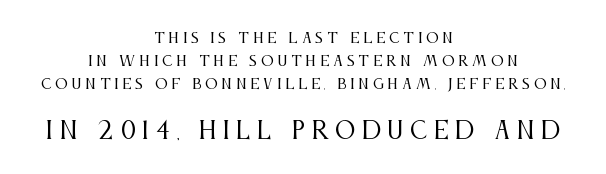
Q: Is the text bold? A: No.
Q: Is the text italic (slanted)? A: No, it is upright.
Q: Is the text underlined? A: No.
Q: How is the paragraph aligned? A: Centered.
Q: Is the spacing between letters normal or unusually wide? A: Unusually wide.
Q: Is the spacing between lines tight, normal or loose? A: Normal.
Q: Which block of text is set in a larger size, the first (top) or the second (bottom)? A: The second (bottom) one.
